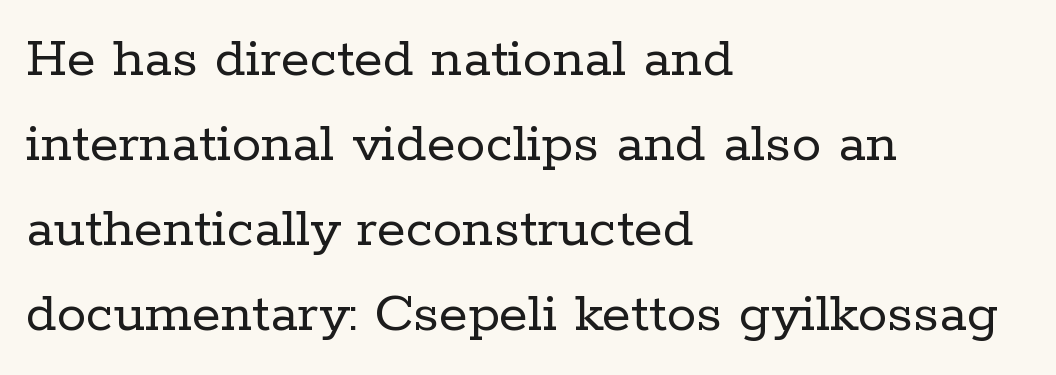
Q: Is the text bold? A: No.
Q: Is the text italic (slanted)? A: No, it is upright.
Q: Is the typeface a serif or a sans-serif typeface? A: Serif.
Q: Is the text underlined? A: No.
Q: How is the paragraph aligned? A: Left-aligned.
Q: Is the spacing between letters normal or unusually wide? A: Normal.
Q: Is the spacing between lines tight, normal or loose? A: Normal.
Q: Width (condensed, normal, or wide)? A: Normal.
Q: Stroke contrast? A: Low.
Q: x-height? A: Medium.
Q: Monospaced? A: No.
